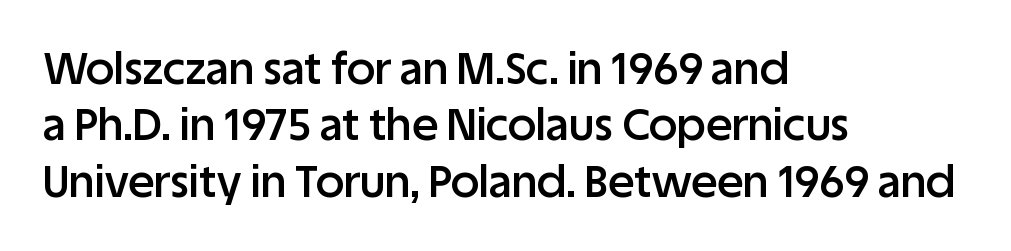
Is the letter spacing exaggerated? No — it looks like the ordinary default. Font category for this specimen: sans-serif. The passage shown stacks its lines at a standard gap. Do the letters lean? They stand straight.
